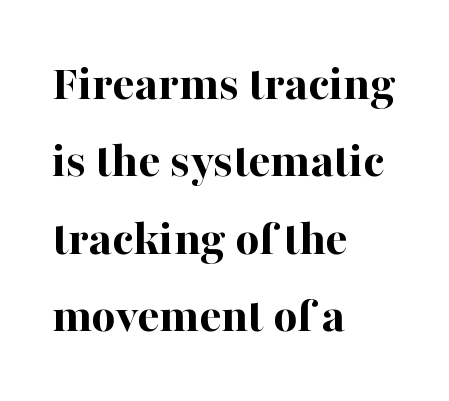
Character widths vary here, with narrow letters taking less room than wide ones. Its strokes are broad and dark, the hallmark of bold type. Bare-footed words on every line. Nobody touched the tracking dial on this one. Do the letters lean? They stand straight. Old-style or modern, the face here clearly has serifs.
